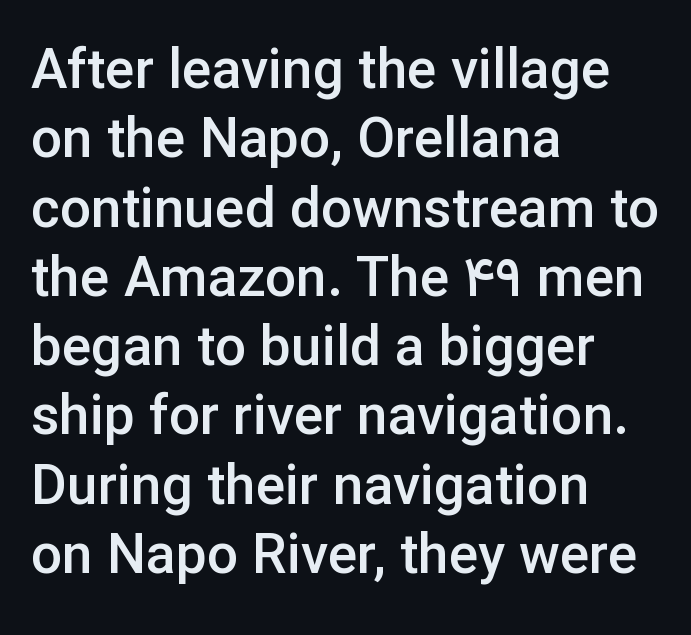
{"serif": "no", "italic": "no", "bold": "semi", "weight": "semibold", "width": "normal", "stroke_contrast": "low", "x_height": "medium", "monospaced": "no", "underline": "no", "align": "left", "line_spacing": "normal", "line_spacing_ratio": 1.26, "letter_spacing": "normal", "letter_spacing_em": 0.0, "glyph_px": 55}
